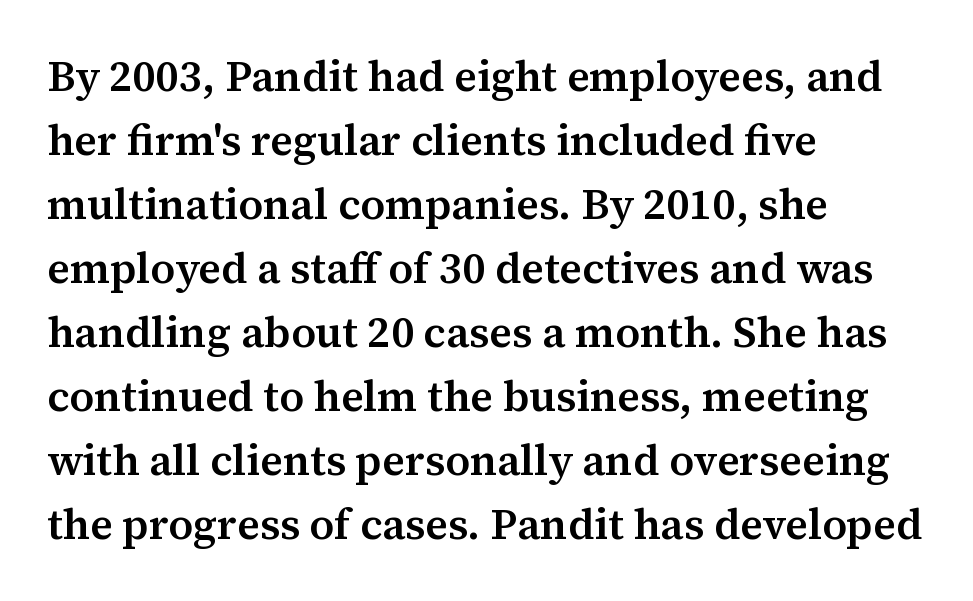
The image shows 43 px semibold serif type, upright; set left-aligned, normal line spacing (1.49x), normal letter spacing, not underlined; medium stroke contrast and a medium x-height.
